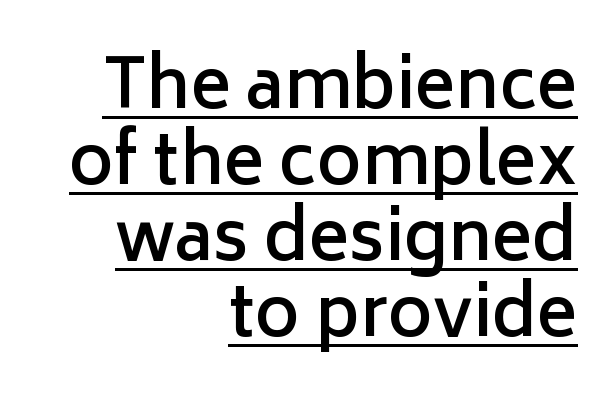
Q: Is the text bold? A: Semi-bold.
Q: Is the text italic (slanted)? A: No, it is upright.
Q: Is the typeface a serif or a sans-serif typeface? A: Sans-serif.
Q: Is the text underlined? A: Yes.
Q: How is the paragraph aligned? A: Right-aligned.
Q: Is the spacing between letters normal or unusually wide? A: Normal.
Q: Is the spacing between lines tight, normal or loose? A: Tight.
Q: Width (condensed, normal, or wide)? A: Normal.
Q: Stroke contrast? A: Low.
Q: x-height? A: Medium.
Q: Monospaced? A: No.
